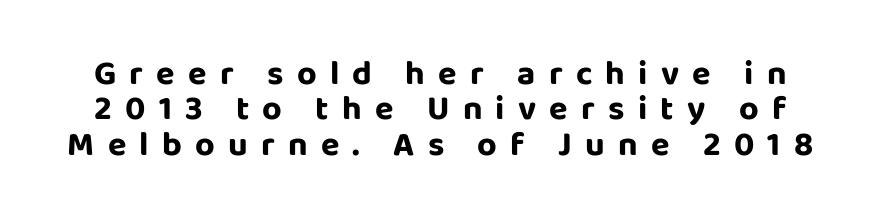
The image shows 34 px bold sans-serif type, upright; set tight line spacing (1.04x), unusually wide letter spacing (+0.39 em), not underlined; low stroke contrast and a large x-height.
